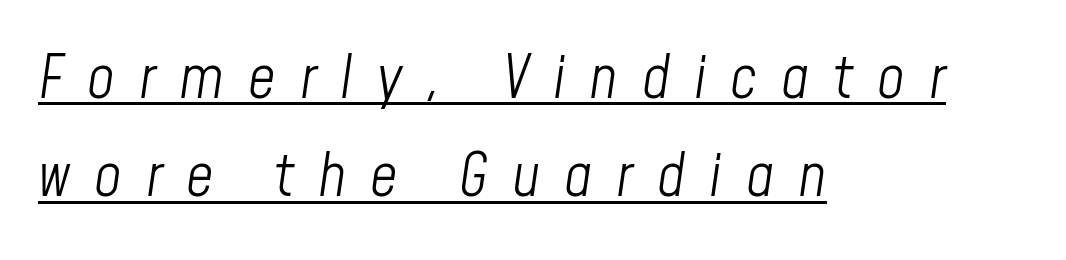
{"italic": "yes", "lean": "right", "slant_degrees": 8, "bold": "no", "weight": "light", "width": "condensed", "stroke_contrast": "low", "x_height": "medium", "monospaced": "no", "underline": "yes", "align": "left", "line_spacing": "normal", "line_spacing_ratio": 1.64, "letter_spacing": "wide", "letter_spacing_em": 0.4, "glyph_px": 60}
